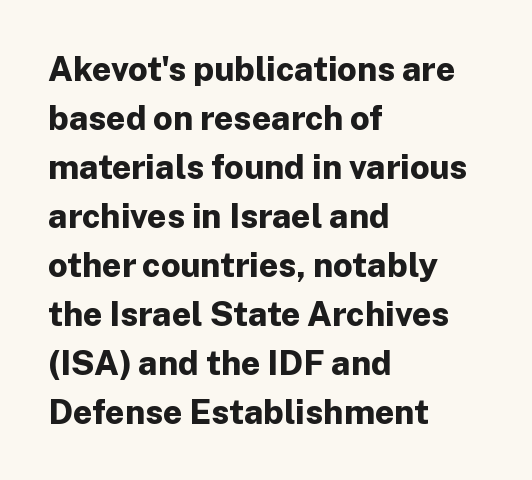
The image shows 34 px bold sans-serif type, upright; set left-aligned, normal line spacing (1.44x), normal letter spacing, not underlined; low stroke contrast and a medium x-height.
